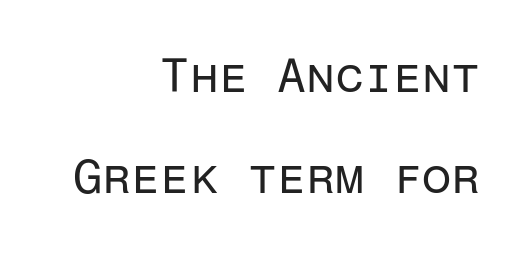
Q: Is the text bold? A: No.
Q: Is the text italic (slanted)? A: No, it is upright.
Q: Is the typeface a serif or a sans-serif typeface? A: Sans-serif.
Q: Is the text underlined? A: No.
Q: How is the paragraph aligned? A: Right-aligned.
Q: Is the spacing between letters normal or unusually wide? A: Normal.
Q: Is the spacing between lines tight, normal or loose? A: Loose.
Q: Width (condensed, normal, or wide)? A: Normal.
Q: Stroke contrast? A: Low.
Q: x-height? A: Medium.
Q: Monospaced? A: Yes.
